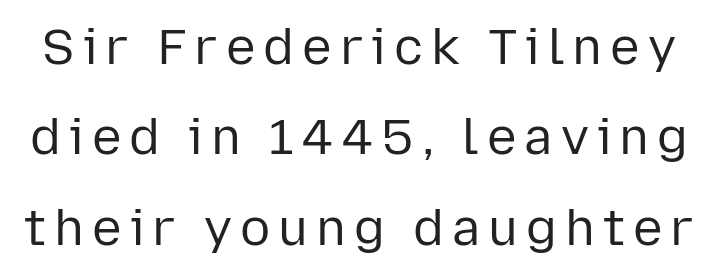
Posture: upright roman. Descenders are the only things crossing below the line. The glyphs in this specimen are sans serif. Summary of weight: not heavy and not bold.
